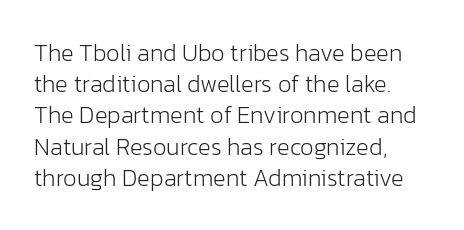
The image shows 24 px text type, upright; set left-aligned, normal line spacing (1.3x), normal letter spacing, not underlined.
